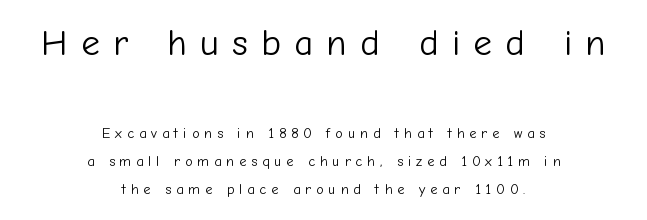
The image shows 37 px light sans-serif type, upright; set centered, loose line spacing (2.01x), unusually wide letter spacing (+0.36 em), not underlined; the first (top) block is 2.64x larger; low stroke contrast and a medium x-height.
